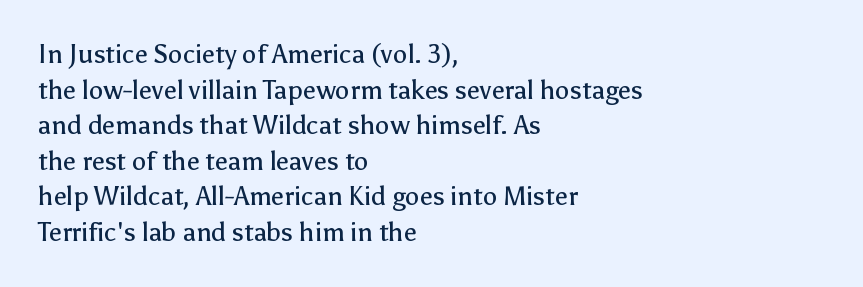
{"italic": "no", "bold": "no", "underline": "no", "align": "left", "line_spacing": "normal", "line_spacing_ratio": 1.37, "letter_spacing": "normal", "letter_spacing_em": 0.0, "glyph_px": 26}
